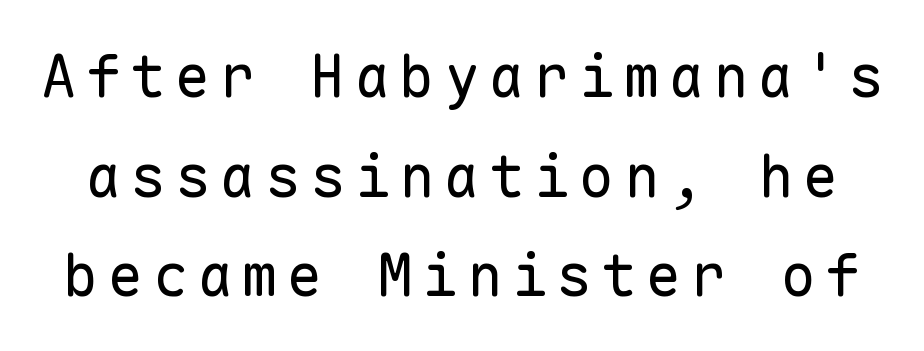
{"serif": "no", "italic": "no", "bold": "no", "weight": "regular", "width": "normal", "stroke_contrast": "low", "x_height": "medium", "monospaced": "yes", "underline": "no", "line_spacing": "normal", "line_spacing_ratio": 1.69, "glyph_px": 59}
